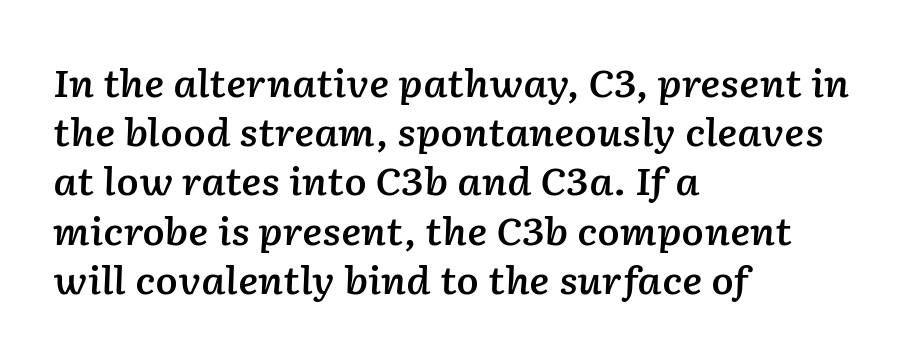
The image shows 37 px semibold type, italic (leaning right); set left-aligned, normal line spacing (1.33x), normal letter spacing, not underlined; low stroke contrast and a medium x-height.
